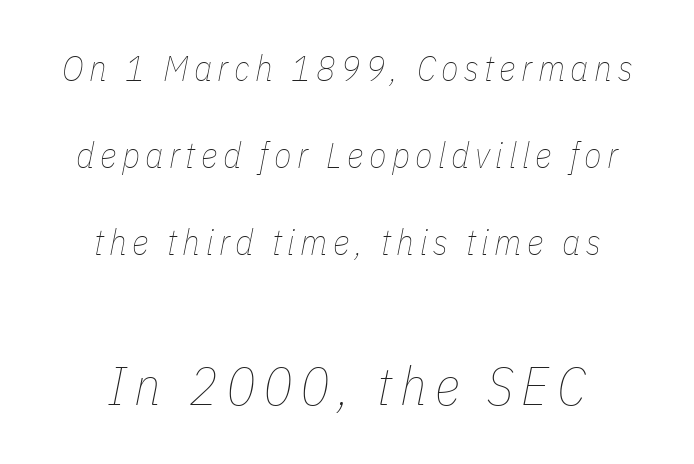
Q: Is the text bold? A: No.
Q: Is the text italic (slanted)? A: Yes, it leans right by about 11 degrees.
Q: Is the text underlined? A: No.
Q: How is the paragraph aligned? A: Centered.
Q: Is the spacing between lines tight, normal or loose? A: Loose.
Q: Which block of text is set in a larger size, the first (top) or the second (bottom)? A: The second (bottom) one.
Q: Width (condensed, normal, or wide)? A: Condensed.
Q: Stroke contrast? A: Low.
Q: x-height? A: Medium.
Q: Monospaced? A: No.
